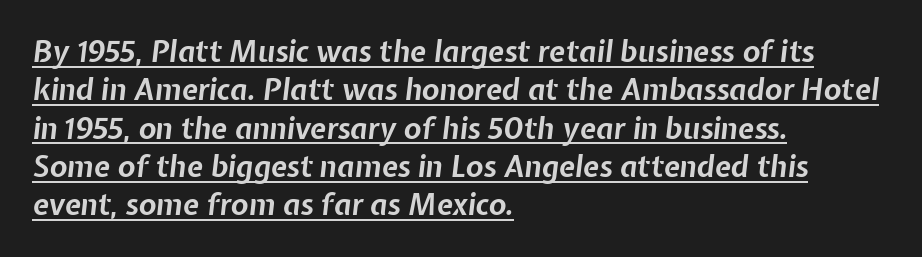
The letters sit at their default tracking, neither squeezed nor spread. Its strokes are broad and dark, the hallmark of bold type. The letters are slanted; this is an italic face. Each letter keeps its own natural width here, so spacing adapts to shape.
